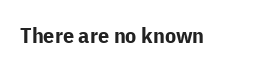
Short note: letters normally spaced. Words float on clear page, feet unadorned. The letters stand upright; this is a roman face. Heavy, bold letterforms.
